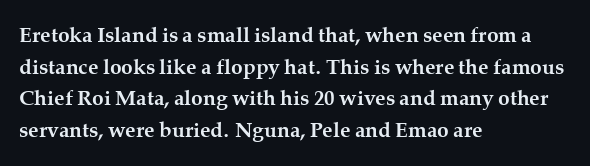
The image shows 21 px bold type, upright; set left-aligned, normal line spacing (1.51x), normal letter spacing, not underlined.
